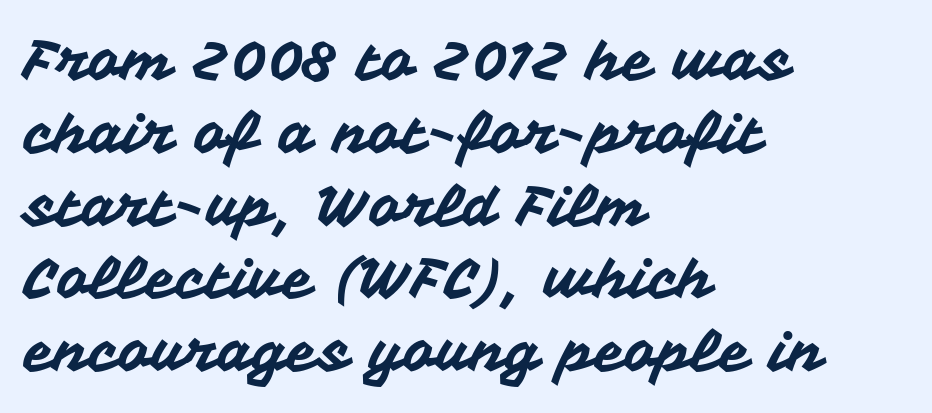
The image shows 56 px sans-serif type; set left-aligned, normal line spacing (1.3x), normal letter spacing, not underlined; medium stroke contrast and a medium x-height.
